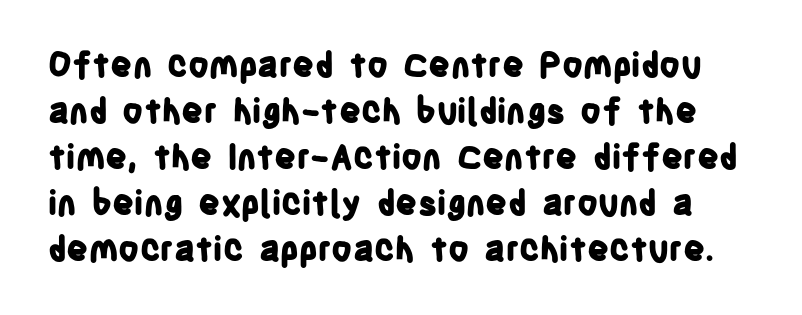
{"serif": "no", "italic": "no", "bold": "yes", "weight": "bold", "width": "condensed", "stroke_contrast": "low", "x_height": "large", "monospaced": "no", "underline": "no", "line_spacing": "normal", "line_spacing_ratio": 1.35, "letter_spacing": "normal", "letter_spacing_em": 0.0, "glyph_px": 34}
